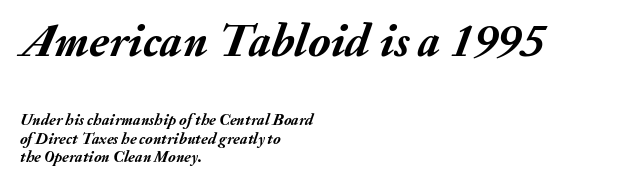
Q: Is the text bold? A: Yes.
Q: Is the text italic (slanted)? A: Yes, it leans right by about 20 degrees.
Q: Is the text underlined? A: No.
Q: How is the paragraph aligned? A: Left-aligned.
Q: Is the spacing between letters normal or unusually wide? A: Normal.
Q: Which block of text is set in a larger size, the first (top) or the second (bottom)? A: The first (top) one.
Q: Width (condensed, normal, or wide)? A: Normal.
Q: Stroke contrast? A: Medium.
Q: x-height? A: Small.
Q: Monospaced? A: No.
